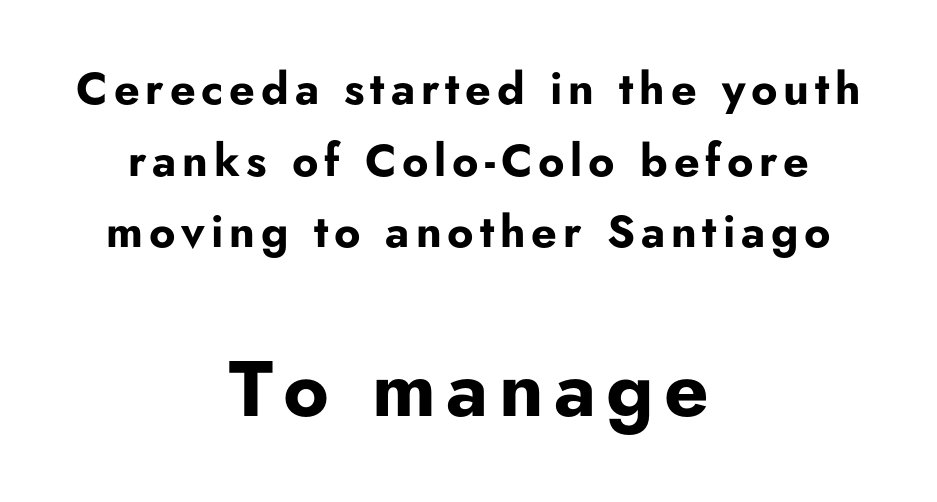
The block sitting lower on the canvas is the one with enlarged characters. The characters look thick and weighty, a clear bold. Regular leading. The glyphs are unaccompanied by any horizontal stroke below them.
